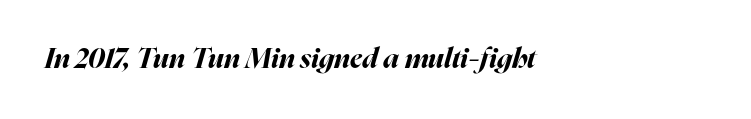
The passage shown has conventional tracking throughout. The passage shown is emphatically bold. Proportional: the letters do not fall into vertical columns. When letters slant like this, we call the style italic. Compared with a centered layout, this one pins lines to the left instead. Clear beneath every line of the passage.
